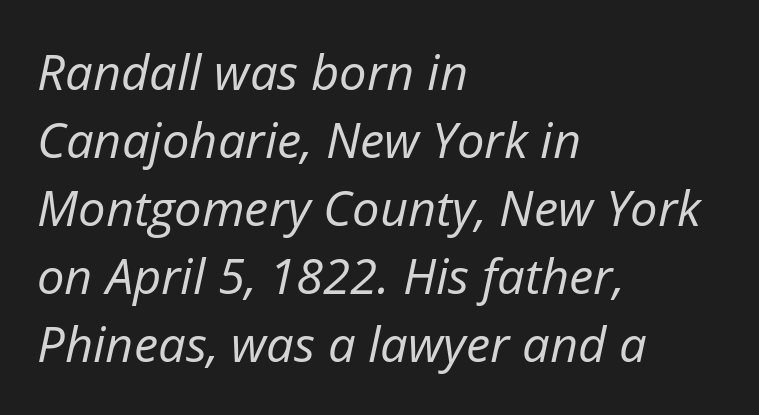
Q: Is the text bold? A: No.
Q: Is the text italic (slanted)? A: Yes, it leans right by about 12 degrees.
Q: Is the text underlined? A: No.
Q: How is the paragraph aligned? A: Left-aligned.
Q: Is the spacing between letters normal or unusually wide? A: Normal.
Q: Is the spacing between lines tight, normal or loose? A: Normal.
Q: Width (condensed, normal, or wide)? A: Normal.
Q: Stroke contrast? A: Low.
Q: x-height? A: Medium.
Q: Monospaced? A: No.
